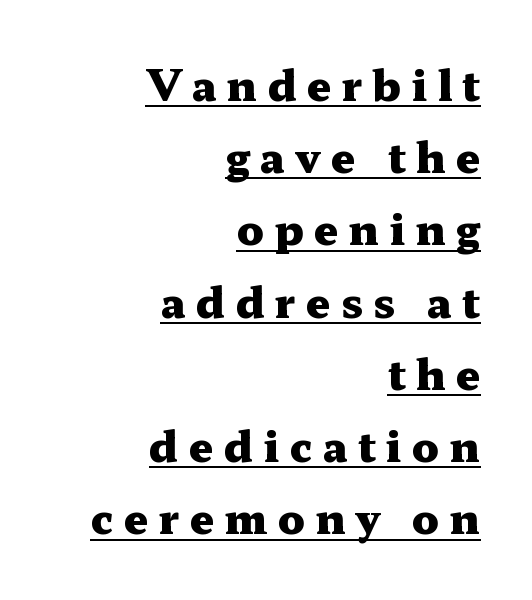
{"serif": "yes", "italic": "no", "bold": "yes", "weight": "heavy", "width": "wide", "stroke_contrast": "medium", "x_height": "medium", "monospaced": "no", "underline": "yes", "align": "right", "line_spacing_ratio": 1.72, "letter_spacing": "wide", "letter_spacing_em": 0.25, "glyph_px": 42}
